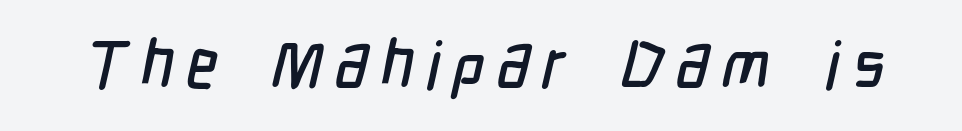
Glance below the letters and you will spot only blank space. Is this a fixed-width face? No — the glyphs have proportional, varying widths. Grotesque or geometric, the face here clearly has no serifs.
